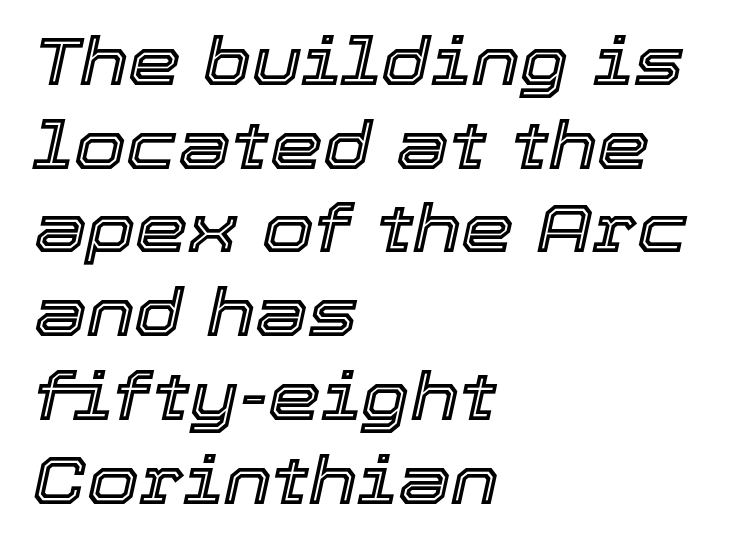
{"italic": "yes", "lean": "right", "slant_degrees": 12, "width": "normal", "x_height": "medium", "monospaced": "no", "underline": "no", "align": "left", "line_spacing": "normal", "line_spacing_ratio": 1.25, "letter_spacing": "normal", "letter_spacing_em": 0.0, "glyph_px": 67}
